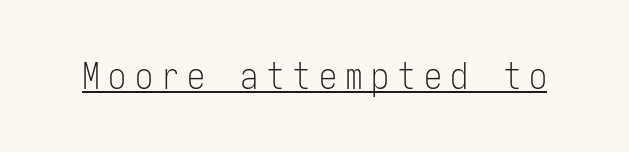
{"serif": "no", "italic": "no", "bold": "no", "weight": "light", "width": "condensed", "stroke_contrast": "low", "x_height": "medium", "underline": "yes", "letter_spacing": "wide", "letter_spacing_em": 0.23, "glyph_px": 36}
